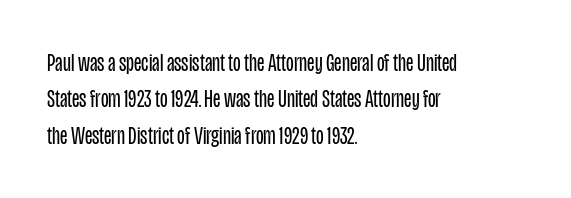
Q: Is the text bold? A: No.
Q: Is the text italic (slanted)? A: No, it is upright.
Q: Is the text underlined? A: No.
Q: How is the paragraph aligned? A: Left-aligned.
Q: Is the spacing between letters normal or unusually wide? A: Normal.
Q: Is the spacing between lines tight, normal or loose? A: Normal.
